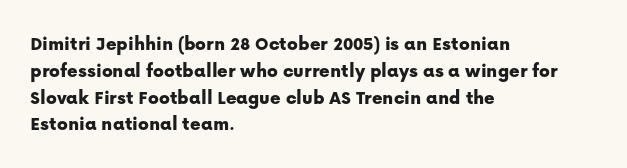
The image shows 20 px text type, upright; set left-aligned, normal line spacing (1.34x), normal letter spacing, not underlined.
